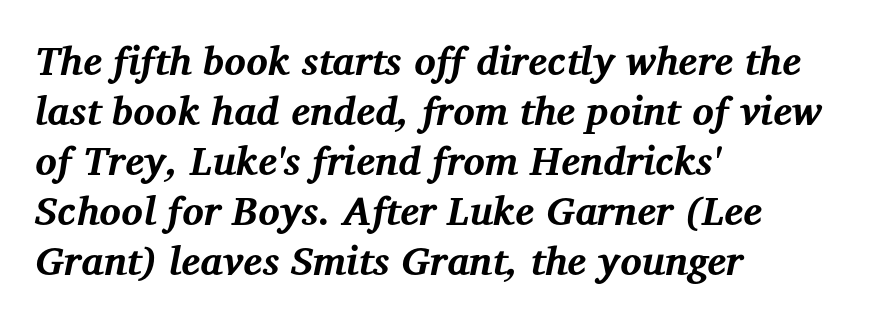
Observe the lean: these are italic letterforms. The passage shown stacks its lines at a standard gap. This rendering features lettering with no underline. The letters advance in unequal steps, a hallmark of proportional type. What stands out about the letter spacing? Nothing — it is the standard amount.
